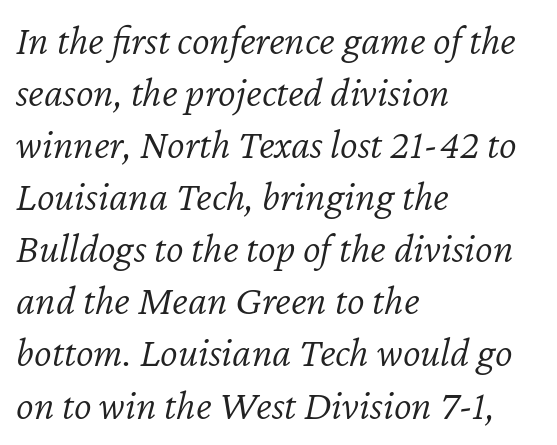
The image shows 42 px light type, italic (leaning right); set left-aligned, line spacing 1.24x, normal letter spacing, not underlined; low stroke contrast and a medium x-height.
